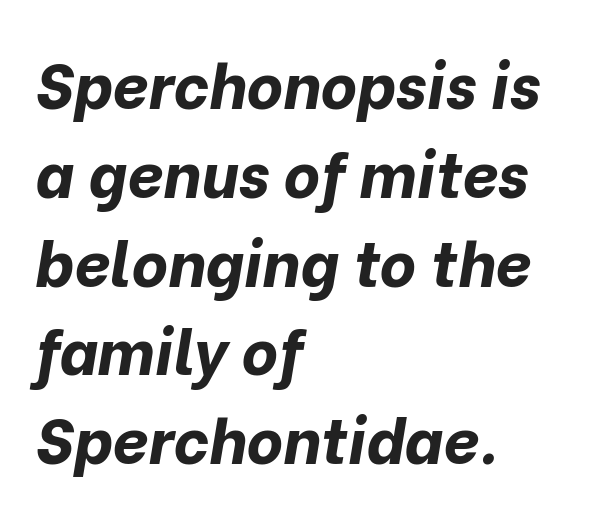
{"italic": "yes", "lean": "right", "slant_degrees": 10, "bold": "yes", "weight": "bold", "width": "normal", "stroke_contrast": "low", "x_height": "medium", "monospaced": "no", "underline": "no", "align": "left", "line_spacing": "normal", "line_spacing_ratio": 1.41, "letter_spacing": "normal", "letter_spacing_em": 0.0, "glyph_px": 63}
